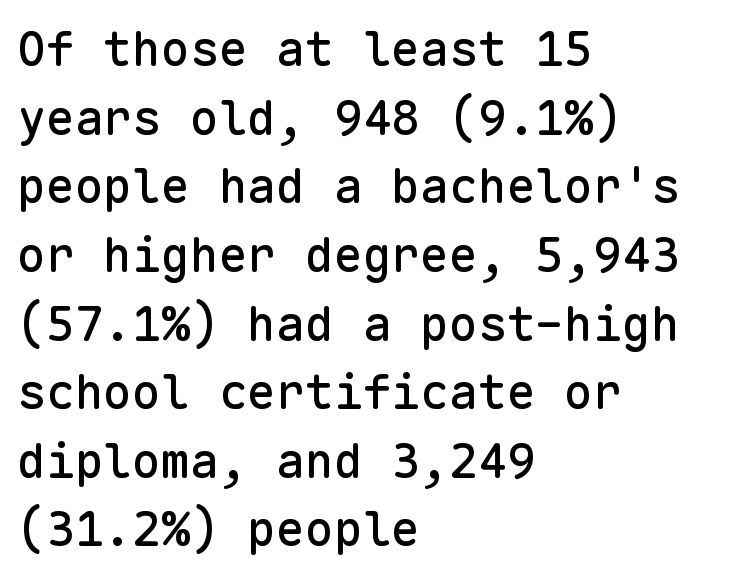
{"serif": "no", "italic": "no", "width": "normal", "stroke_contrast": "low", "x_height": "medium", "monospaced": "yes", "underline": "no", "align": "left", "line_spacing": "normal", "line_spacing_ratio": 1.43, "letter_spacing": "normal", "letter_spacing_em": 0.0, "glyph_px": 48}
